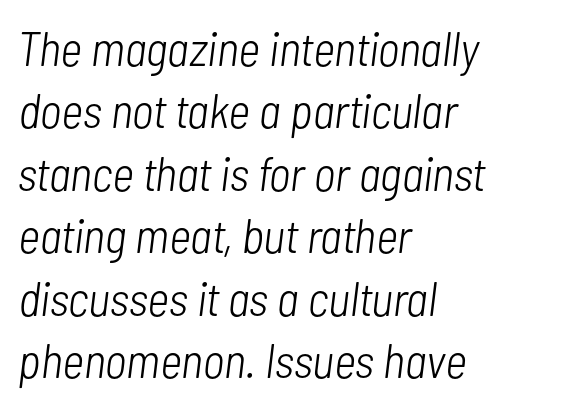
The image shows 48 px light, condensed type, italic (leaning right); set left-aligned, normal line spacing (1.3x), normal letter spacing, not underlined; low stroke contrast and a medium x-height.
